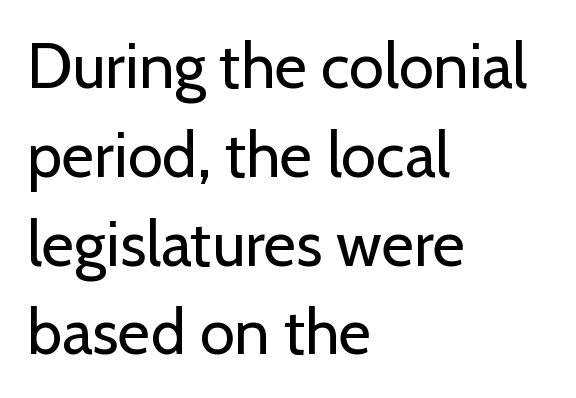
This is roman type, the default non-slanted kind. The passage shown stacks its lines at a standard gap. A typesetter would call this proportional, since set widths differ per character. The passage shown is typeset with a sans-serif family. Spacing between characters is what you'd get straight out of the box. Honestly, there is no underline to notice here at all.
